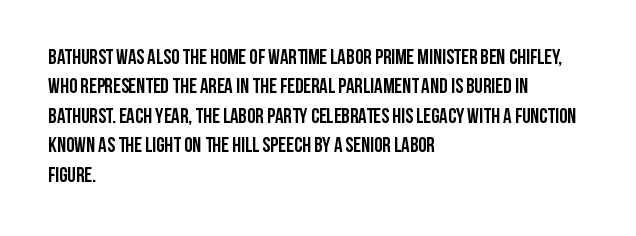
{"italic": "no", "bold": "yes", "underline": "no", "align": "left", "line_spacing": "normal", "line_spacing_ratio": 1.4, "letter_spacing": "normal", "letter_spacing_em": 0.0, "glyph_px": 21}
